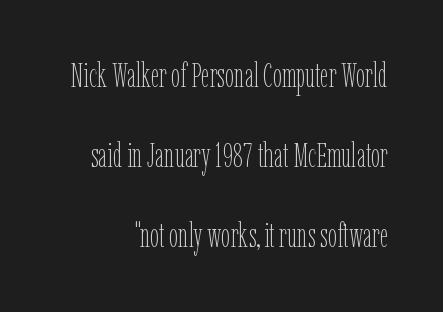
{"italic": "no", "bold": "no", "weight": "thin", "width": "condensed", "stroke_contrast": "low", "x_height": "medium", "monospaced": "no", "underline": "no", "line_spacing": "loose", "line_spacing_ratio": 2.43, "letter_spacing": "normal", "letter_spacing_em": 0.0, "glyph_px": 33}
